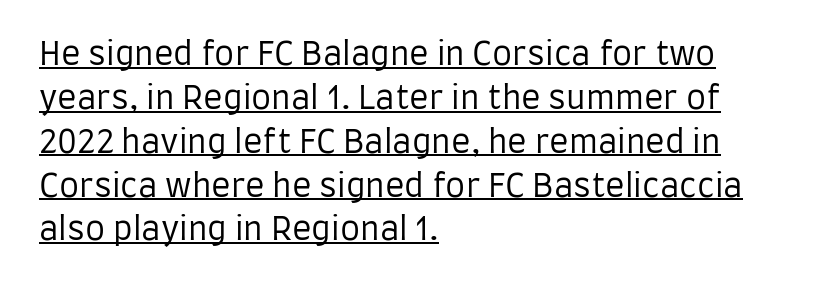
Q: Is the text bold? A: No.
Q: Is the text italic (slanted)? A: No, it is upright.
Q: Is the typeface a serif or a sans-serif typeface? A: Sans-serif.
Q: Is the text underlined? A: Yes.
Q: How is the paragraph aligned? A: Left-aligned.
Q: Is the spacing between letters normal or unusually wide? A: Normal.
Q: Is the spacing between lines tight, normal or loose? A: Normal.
Q: Width (condensed, normal, or wide)? A: Condensed.
Q: Stroke contrast? A: Low.
Q: x-height? A: Large.
Q: Monospaced? A: No.
